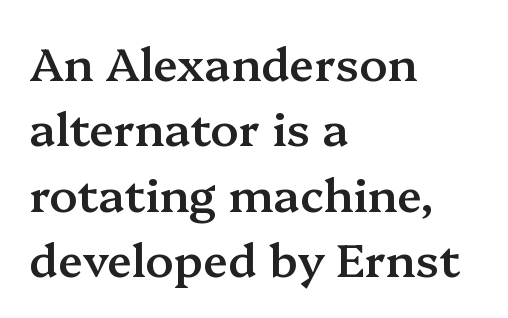
Q: Is the text bold? A: Semi-bold.
Q: Is the text italic (slanted)? A: No, it is upright.
Q: Is the typeface a serif or a sans-serif typeface? A: Serif.
Q: Is the text underlined? A: No.
Q: How is the paragraph aligned? A: Left-aligned.
Q: Is the spacing between letters normal or unusually wide? A: Normal.
Q: Is the spacing between lines tight, normal or loose? A: Normal.
Q: Width (condensed, normal, or wide)? A: Normal.
Q: Stroke contrast? A: Medium.
Q: x-height? A: Medium.
Q: Monospaced? A: No.
